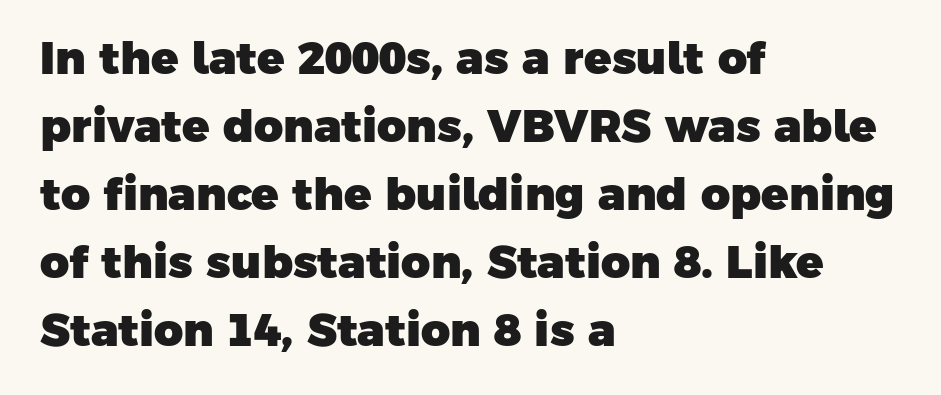
Q: Is the text bold? A: Yes.
Q: Is the typeface a serif or a sans-serif typeface? A: Sans-serif.
Q: Is the text underlined? A: No.
Q: How is the paragraph aligned? A: Left-aligned.
Q: Is the spacing between letters normal or unusually wide? A: Normal.
Q: Is the spacing between lines tight, normal or loose? A: Normal.
Q: Width (condensed, normal, or wide)? A: Normal.
Q: Stroke contrast? A: Low.
Q: x-height? A: Medium.
Q: Monospaced? A: No.
